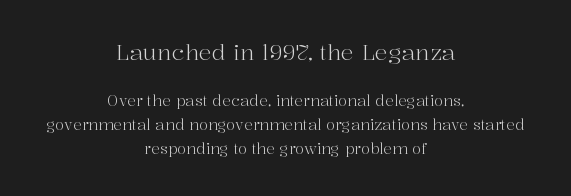
Q: Is the text bold? A: No.
Q: Is the text italic (slanted)? A: No, it is upright.
Q: Is the text underlined? A: No.
Q: How is the paragraph aligned? A: Centered.
Q: Is the spacing between letters normal or unusually wide? A: Normal.
Q: Is the spacing between lines tight, normal or loose? A: Normal.
Q: Which block of text is set in a larger size, the first (top) or the second (bottom)? A: The first (top) one.
